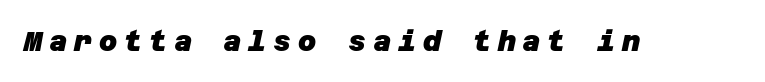
The image shows 28 px heavy sans-serif type; set unusually wide letter spacing (+0.24 em), not underlined; low stroke contrast and a large x-height.
